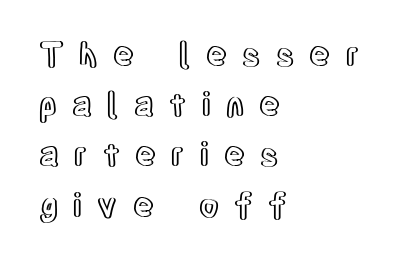
{"italic": "no", "width": "condensed", "x_height": "large", "monospaced": "no", "underline": "no", "align": "left", "line_spacing": "normal", "line_spacing_ratio": 1.57, "letter_spacing": "wide", "letter_spacing_em": 0.48, "glyph_px": 32}
